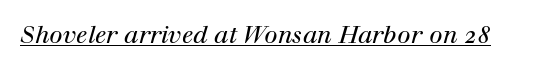
In terms of letterspacing, this is plain default setting. The strokes are not fattened; the text isn't bold. Underlined type. Slant detected: the letters are inclined.
